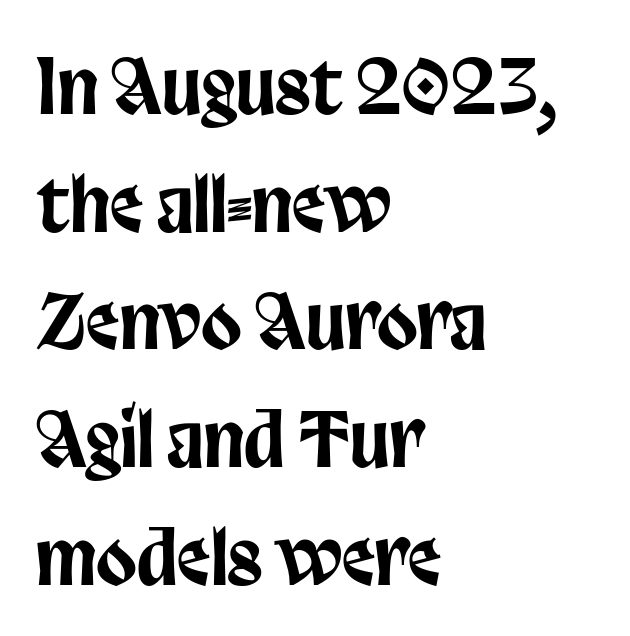
The image shows 74 px condensed sans-serif type, upright; set left-aligned, normal line spacing (1.59x), normal letter spacing, not underlined; low stroke contrast and a large x-height.
